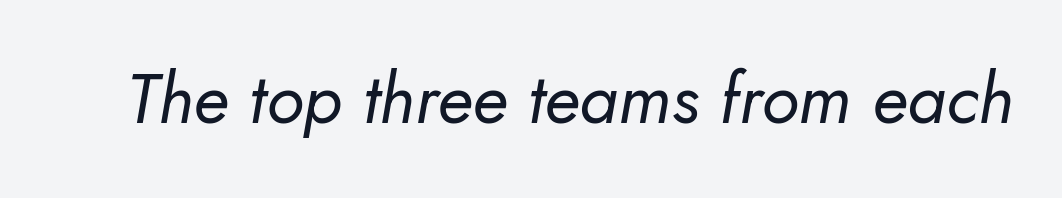
{"italic": "yes", "lean": "right", "slant_degrees": 5, "bold": "no", "weight": "regular", "width": "normal", "stroke_contrast": "low", "x_height": "small", "monospaced": "no", "underline": "no", "letter_spacing": "normal", "letter_spacing_em": 0.0, "glyph_px": 70}
